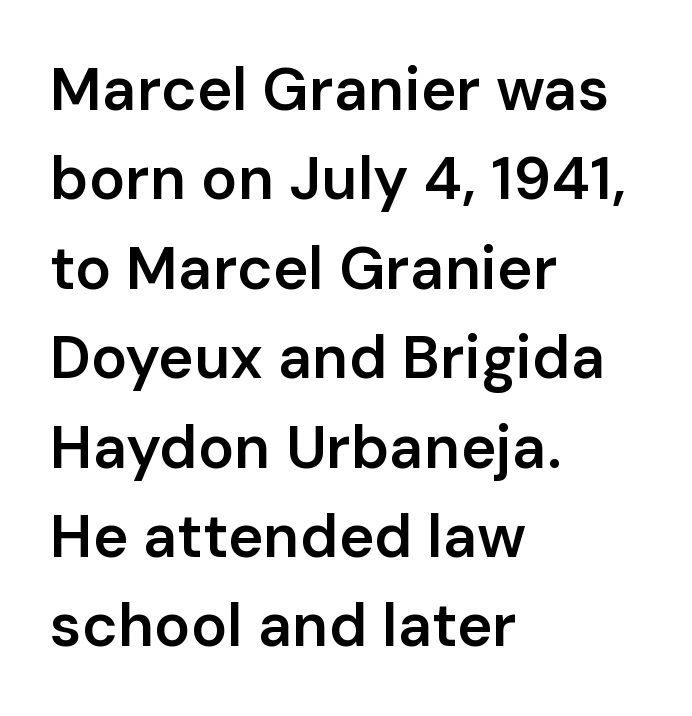
Characters follow at the spacing the type designer built in. The characters look somewhat weighty, a semibold short of true bold. The specimen reads as upright at a glance. Compared with typical paragraphs, the rows here are spaced about the same. The paragraph shown leans on its left margin. Proportional: the letters do not fall into vertical columns.
